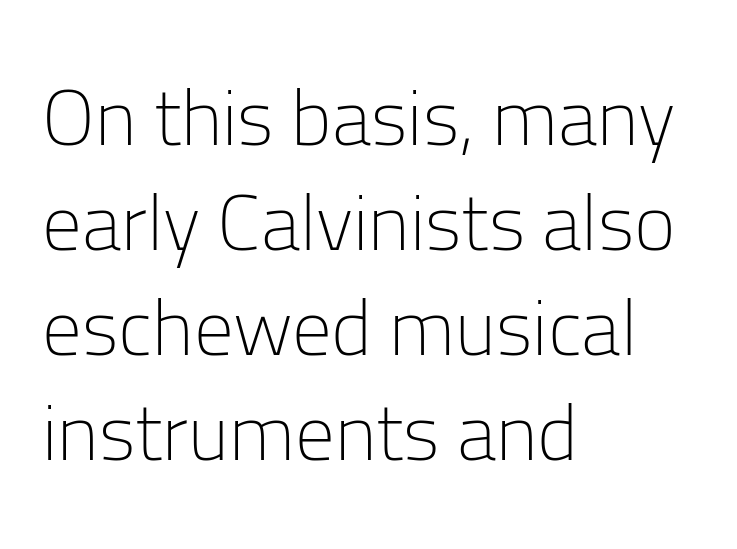
Q: Is the text bold? A: No.
Q: Is the text italic (slanted)? A: No, it is upright.
Q: Is the typeface a serif or a sans-serif typeface? A: Sans-serif.
Q: Is the text underlined? A: No.
Q: How is the paragraph aligned? A: Left-aligned.
Q: Is the spacing between letters normal or unusually wide? A: Normal.
Q: Is the spacing between lines tight, normal or loose? A: Normal.
Q: Width (condensed, normal, or wide)? A: Normal.
Q: Stroke contrast? A: Low.
Q: x-height? A: Medium.
Q: Monospaced? A: No.
